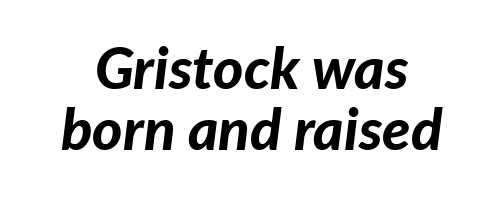
Q: Is the text bold? A: Yes.
Q: Is the text italic (slanted)? A: Yes, it leans right by about 7 degrees.
Q: Is the text underlined? A: No.
Q: How is the paragraph aligned? A: Centered.
Q: Is the spacing between letters normal or unusually wide? A: Normal.
Q: Is the spacing between lines tight, normal or loose? A: Tight.
Q: Width (condensed, normal, or wide)? A: Normal.
Q: Stroke contrast? A: Low.
Q: x-height? A: Medium.
Q: Monospaced? A: No.
